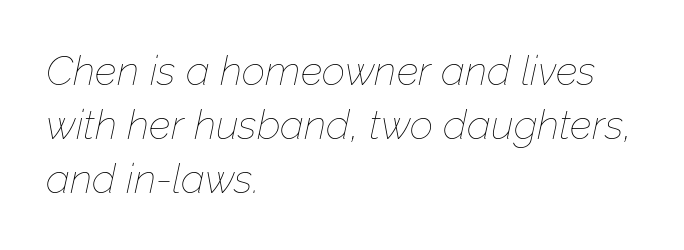
The image shows 41 px thin type, italic (leaning right); set left-aligned, normal line spacing (1.32x), normal letter spacing, not underlined; low stroke contrast and a medium x-height.
